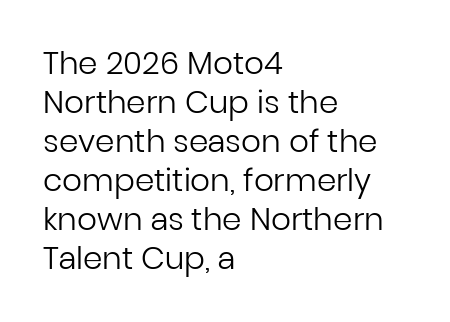
{"serif": "no", "italic": "no", "bold": "no", "weight": "regular", "width": "normal", "stroke_contrast": "low", "x_height": "medium", "monospaced": "no", "underline": "no", "align": "left", "line_spacing": "normal", "line_spacing_ratio": 1.26, "letter_spacing": "normal", "letter_spacing_em": 0.0, "glyph_px": 31}
